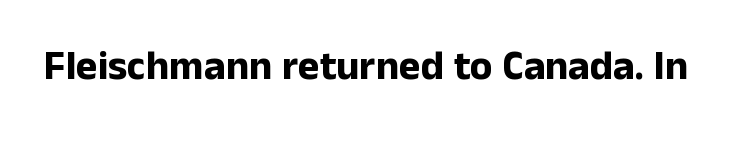
{"serif": "no", "italic": "no", "bold": "yes", "weight": "bold", "width": "normal", "stroke_contrast": "low", "x_height": "medium", "monospaced": "no", "underline": "no", "letter_spacing": "normal", "letter_spacing_em": 0.0, "glyph_px": 41}
